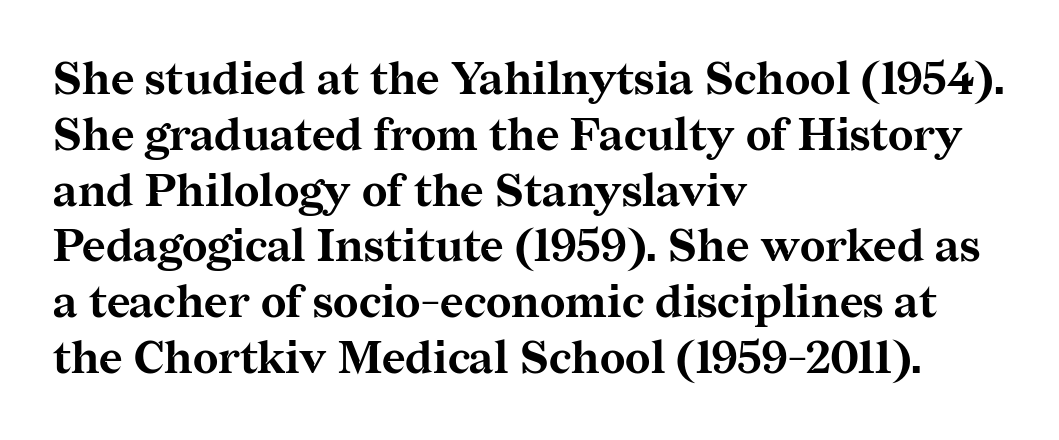
The image shows 45 px bold serif type, upright; set left-aligned, line spacing 1.24x, normal letter spacing, not underlined; medium stroke contrast and a medium x-height.
